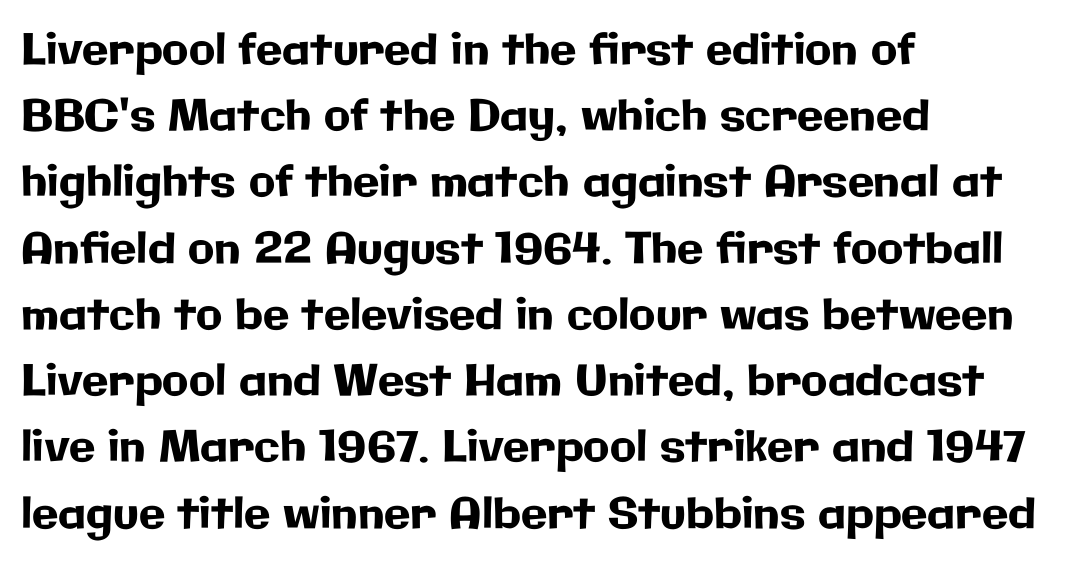
The image shows 43 px sans-serif type, upright; set left-aligned, normal line spacing (1.54x), normal letter spacing, not underlined; low stroke contrast and a medium x-height.
